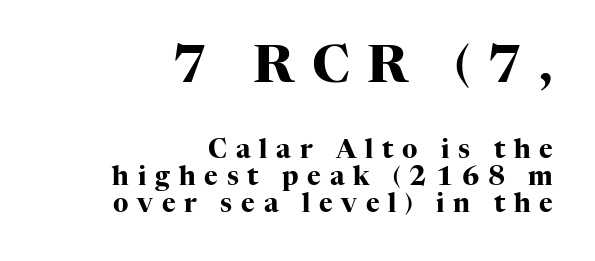
Q: Is the text bold? A: Yes.
Q: Is the text italic (slanted)? A: No, it is upright.
Q: Is the typeface a serif or a sans-serif typeface? A: Serif.
Q: Is the text underlined? A: No.
Q: How is the paragraph aligned? A: Right-aligned.
Q: Is the spacing between letters normal or unusually wide? A: Unusually wide.
Q: Is the spacing between lines tight, normal or loose? A: Tight.
Q: Which block of text is set in a larger size, the first (top) or the second (bottom)? A: The first (top) one.
Q: Width (condensed, normal, or wide)? A: Normal.
Q: Stroke contrast? A: High.
Q: x-height? A: Medium.
Q: Monospaced? A: No.
